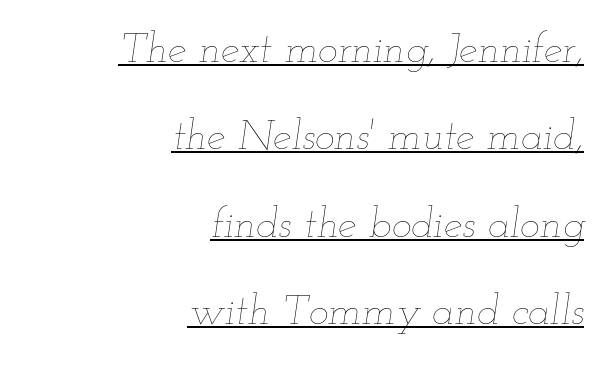
Words appear dense and cohesive because spacing is normal. Spacing verdict: proportional, widths tailored to each character. This sample trades compactness for vertical openness between lines. Summary of weight: not heavy and not bold. Would a proofreader flag this as italicized? Yes.
